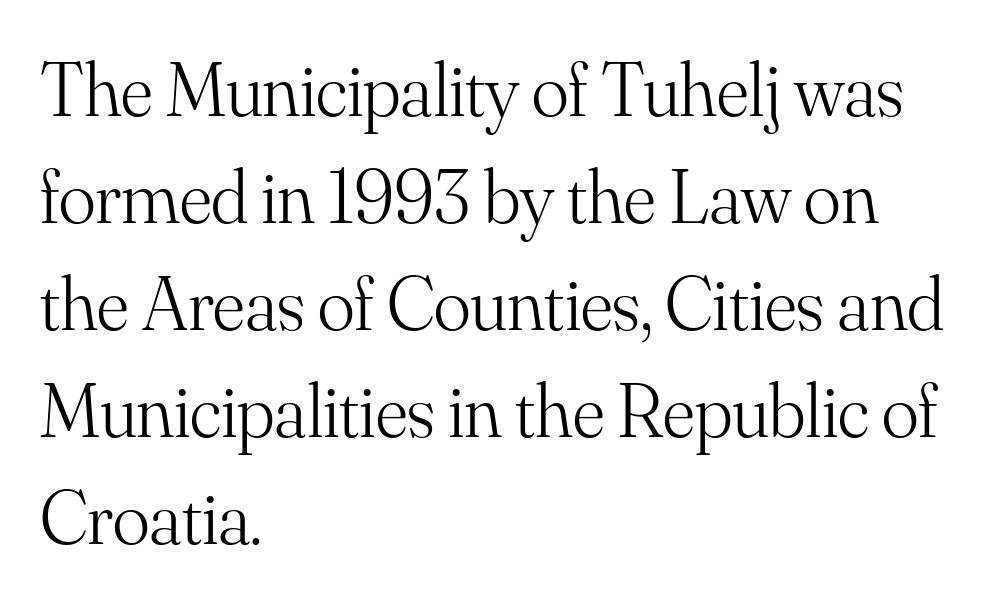
Q: Is the text bold? A: No.
Q: Is the text italic (slanted)? A: No, it is upright.
Q: Is the typeface a serif or a sans-serif typeface? A: Serif.
Q: Is the text underlined? A: No.
Q: How is the paragraph aligned? A: Left-aligned.
Q: Is the spacing between letters normal or unusually wide? A: Normal.
Q: Is the spacing between lines tight, normal or loose? A: Normal.
Q: Width (condensed, normal, or wide)? A: Normal.
Q: Stroke contrast? A: Medium.
Q: x-height? A: Small.
Q: Monospaced? A: No.
